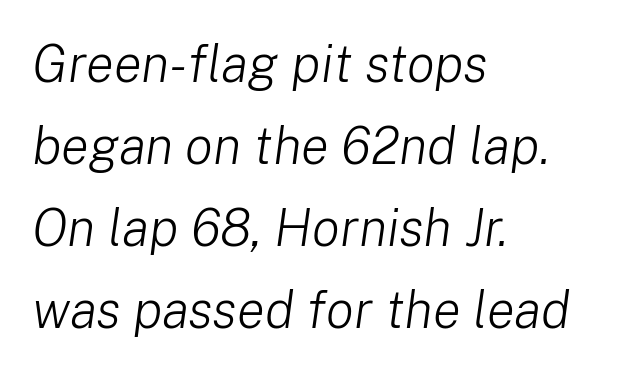
The image shows 52 px light type, italic (leaning right); set left-aligned, normal line spacing (1.58x), normal letter spacing, not underlined; low stroke contrast and a medium x-height.
